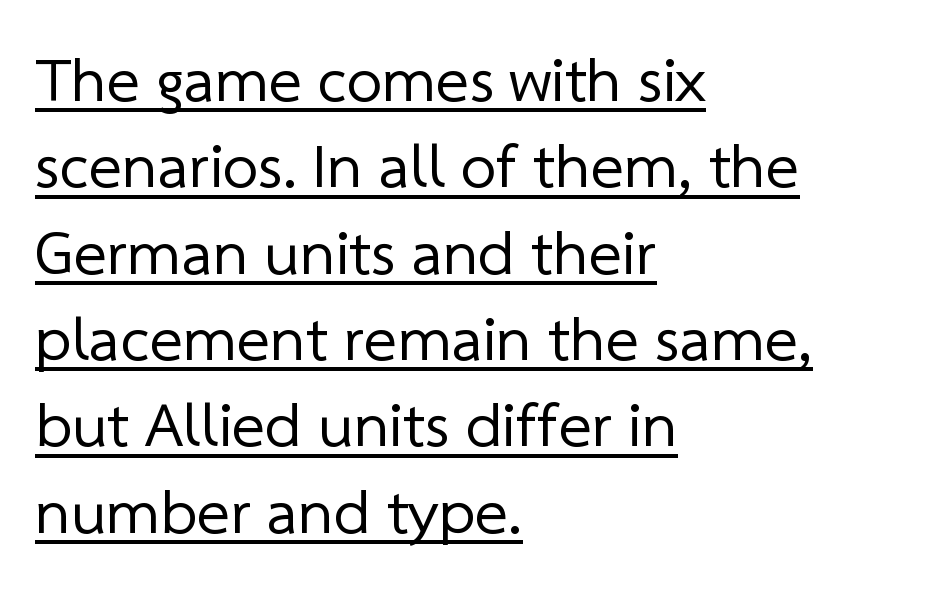
Q: Is the text bold? A: No.
Q: Is the typeface a serif or a sans-serif typeface? A: Sans-serif.
Q: Is the text underlined? A: Yes.
Q: How is the paragraph aligned? A: Left-aligned.
Q: Is the spacing between letters normal or unusually wide? A: Normal.
Q: Is the spacing between lines tight, normal or loose? A: Normal.
Q: Width (condensed, normal, or wide)? A: Normal.
Q: Stroke contrast? A: Low.
Q: x-height? A: Medium.
Q: Monospaced? A: No.
